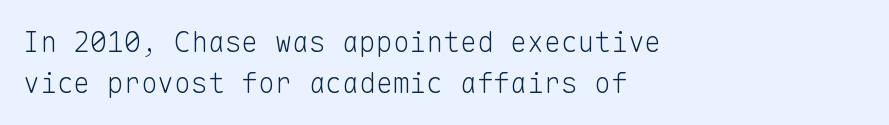
Unbolded letterforms with no extra heft. Casual observation: everything's shoved over to the left. Characters remain perfectly vertical along every line. Note the uniform advance width — an 'i' takes as much space as an 'm'. Compared with typical paragraphs, the rows here are spaced about the same.
